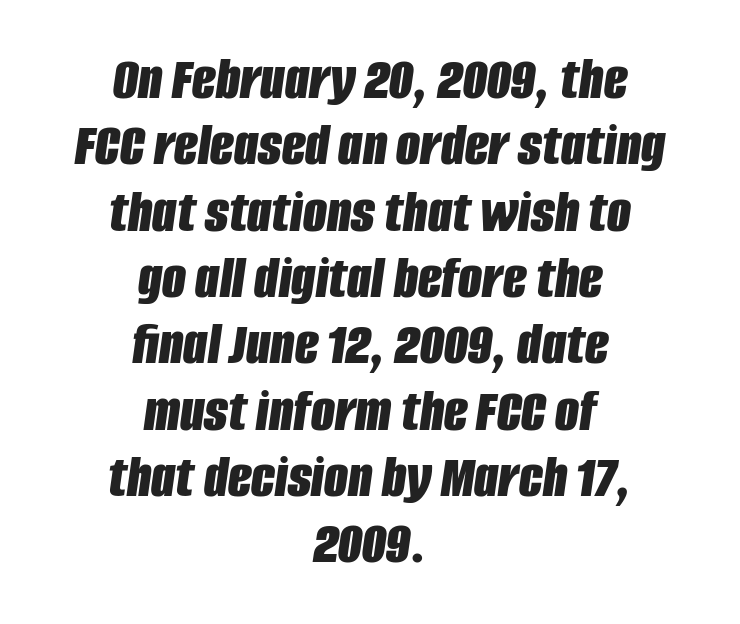
Q: Is the text bold? A: Yes.
Q: Is the text italic (slanted)? A: Yes, it leans right by about 8 degrees.
Q: Is the text underlined? A: No.
Q: How is the paragraph aligned? A: Centered.
Q: Is the spacing between letters normal or unusually wide? A: Normal.
Q: Is the spacing between lines tight, normal or loose? A: Tight.
Q: Width (condensed, normal, or wide)? A: Condensed.
Q: Stroke contrast? A: Low.
Q: x-height? A: Large.
Q: Monospaced? A: No.
